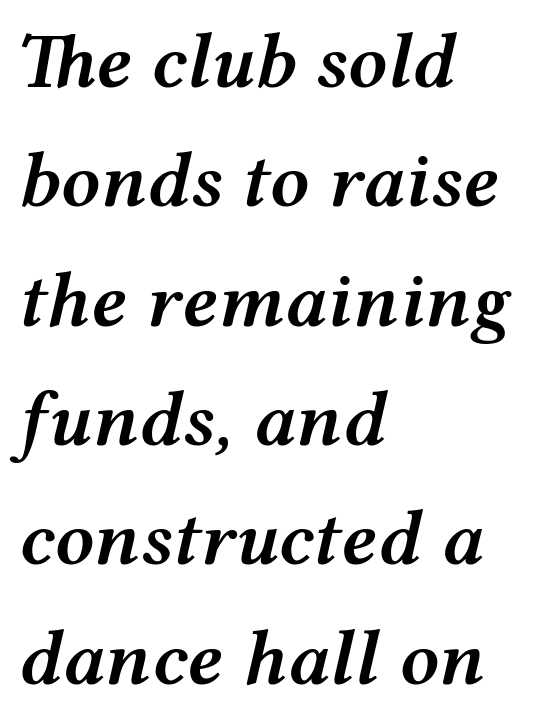
One glance says typical: line gaps are just what's usual. Would a proofreader flag this as italicized? Yes. What weight is shown? A semibold, between regular and bold. Letter spacing: default.
